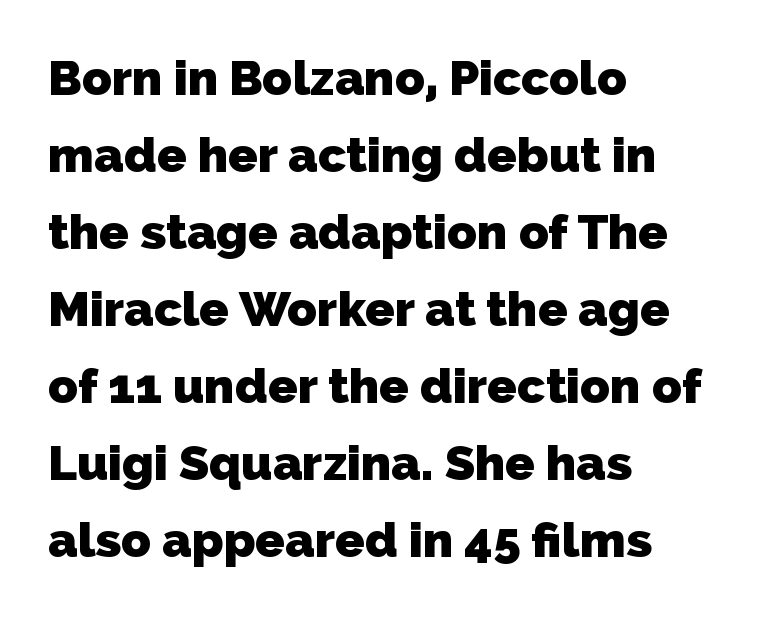
Students, observe: this is what conventionally led text looks like. A dark, heavy texture on the line: the type is bold. The rendering anchors every line to the left-hand side. Descender tails drop into unmarked territory. Examine the stroke ends and you'll find no serifs. Standard letterfit; no display-style spreading of the glyphs.
